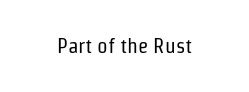
{"italic": "no", "bold": "no", "underline": "no", "align": "center", "letter_spacing": "normal", "letter_spacing_em": 0.0, "glyph_px": 21}
